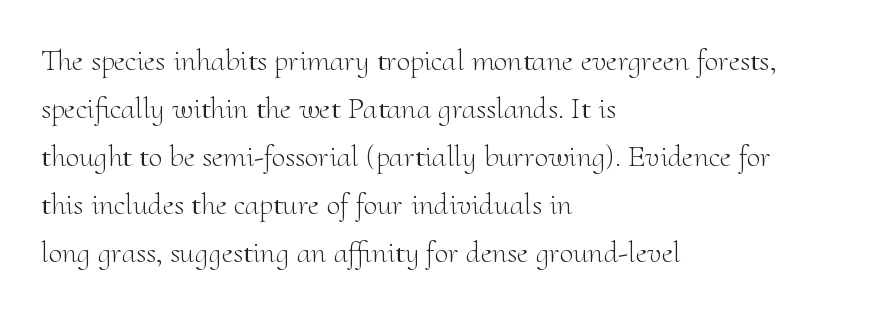
The image shows 31 px light serif type, upright; set left-aligned, normal line spacing (1.55x), normal letter spacing, not underlined; medium stroke contrast and a small x-height.
